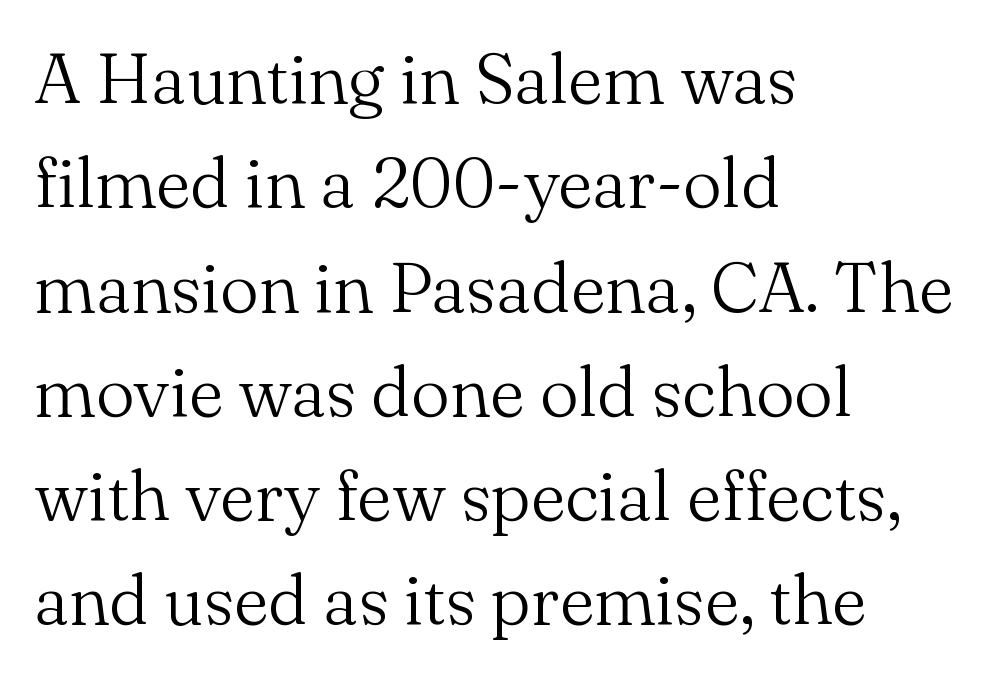
The lettering holds an erect, upright posture throughout. The font sits on the lighter half of the weight spectrum, regular included. Tracking here is standard; glyphs follow each other at the usual distance. The passage shown is typed in a proportional face where columns would drift. The rows are spaced the way most documents space them.
